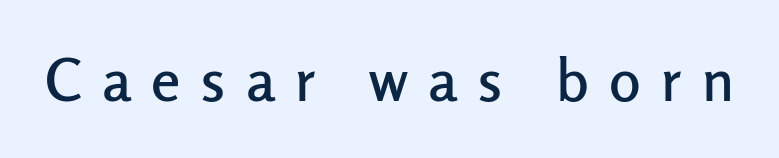
{"serif": "no", "italic": "no", "width": "normal", "stroke_contrast": "low", "x_height": "medium", "monospaced": "no", "underline": "no", "letter_spacing": "wide", "letter_spacing_em": 0.34, "glyph_px": 59}
